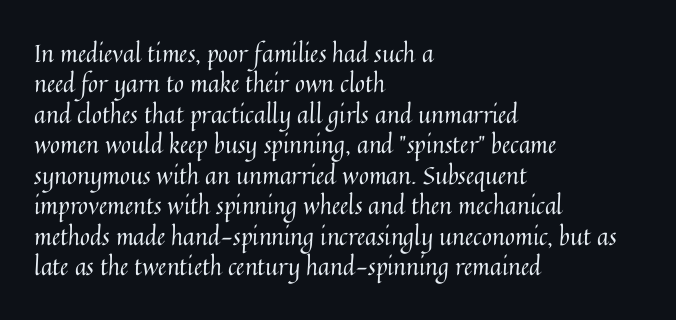
{"bold": "no", "underline": "no", "align": "left", "line_spacing": "normal", "line_spacing_ratio": 1.27, "letter_spacing": "normal", "letter_spacing_em": 0.0, "glyph_px": 24}
